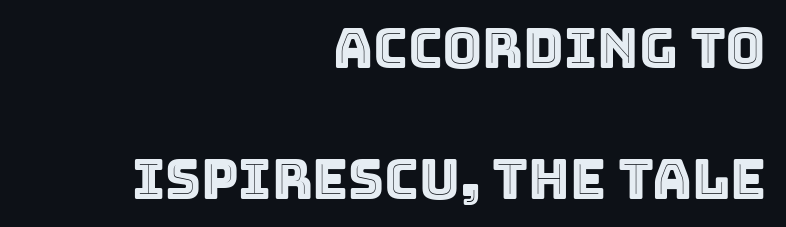
The image shows 55 px text type, upright; set right-aligned, loose line spacing (2.38x), normal letter spacing, not underlined; a large x-height.
